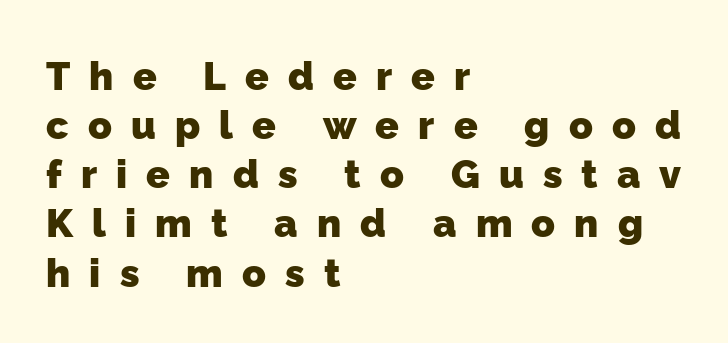
{"serif": "no", "bold": "yes", "weight": "heavy", "width": "normal", "stroke_contrast": "low", "x_height": "medium", "monospaced": "no", "underline": "no", "align": "left", "line_spacing": "normal", "line_spacing_ratio": 1.26, "letter_spacing": "wide", "letter_spacing_em": 0.49, "glyph_px": 39}
